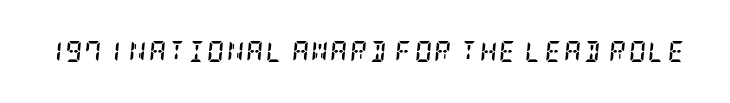
Q: Is the text bold? A: Yes.
Q: Is the text italic (slanted)? A: Yes, it leans right by about 5 degrees.
Q: Is the text underlined? A: No.
